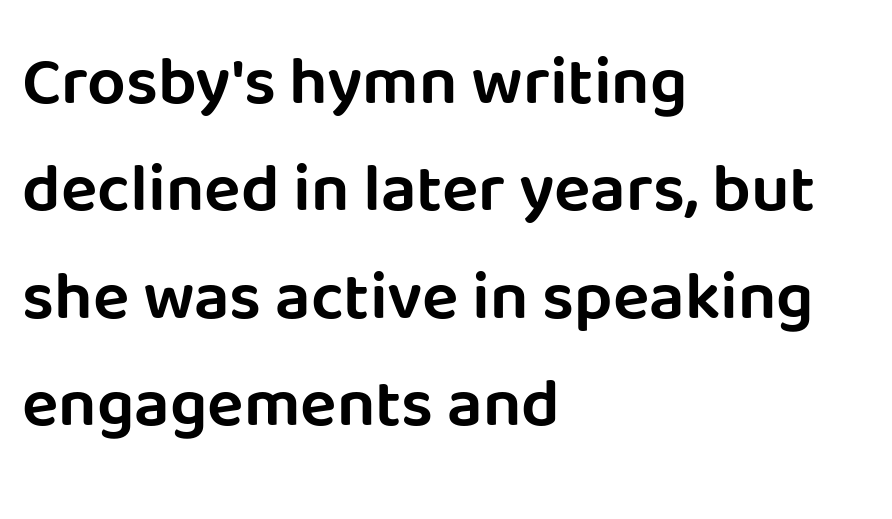
The image shows 68 px sans-serif type, upright; set left-aligned, normal line spacing (1.58x), normal letter spacing, not underlined; low stroke contrast and a large x-height.
